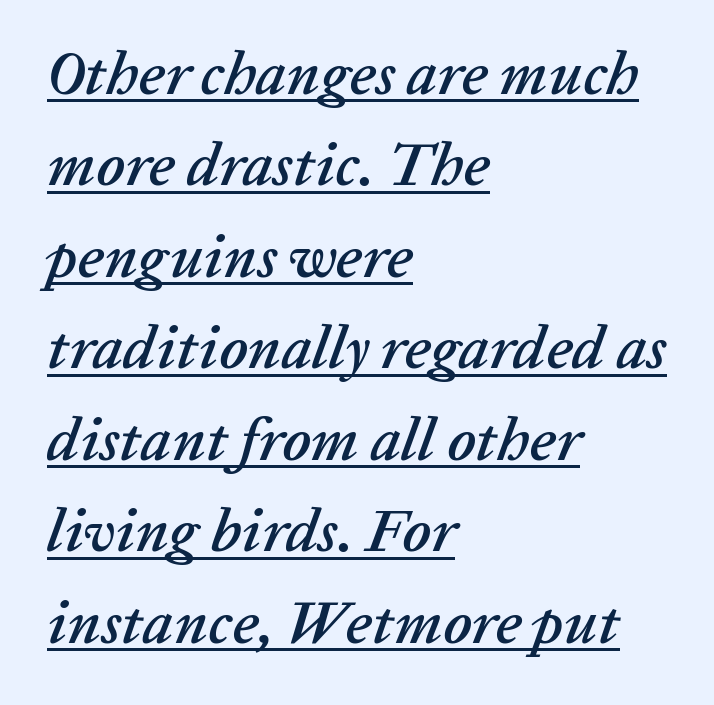
Q: Is the text italic (slanted)? A: Yes, it leans right by about 20 degrees.
Q: Is the text underlined? A: Yes.
Q: How is the paragraph aligned? A: Left-aligned.
Q: Is the spacing between letters normal or unusually wide? A: Normal.
Q: Is the spacing between lines tight, normal or loose? A: Normal.
Q: Width (condensed, normal, or wide)? A: Normal.
Q: Stroke contrast? A: Low.
Q: x-height? A: Medium.
Q: Monospaced? A: No.
